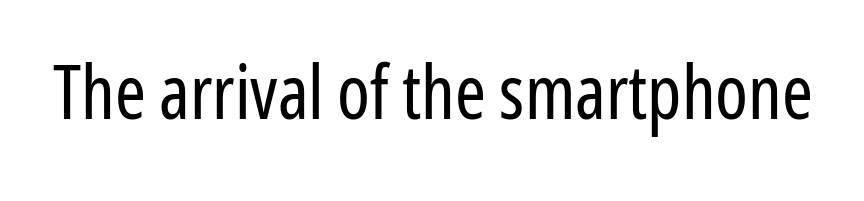
The image shows 74 px regular-weight, condensed sans-serif type, upright; set normal letter spacing, not underlined; low stroke contrast and a medium x-height.
